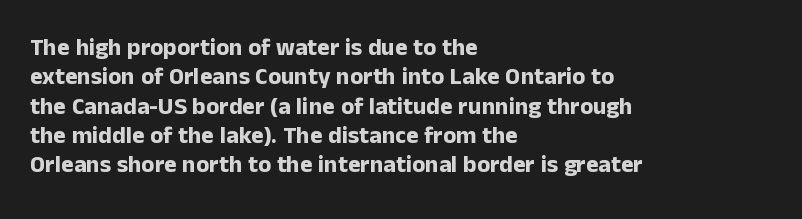
The image shows 24 px bold type, upright; set left-aligned, line spacing 1.22x, normal letter spacing, not underlined.
